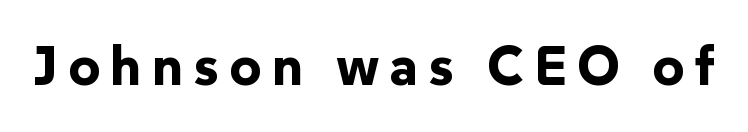
{"serif": "no", "italic": "no", "bold": "yes", "weight": "bold", "width": "normal", "stroke_contrast": "low", "x_height": "medium", "monospaced": "no", "underline": "no", "glyph_px": 55}
